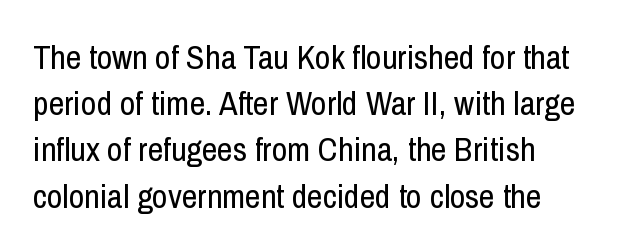
No letter is thick-stroked: the sample isn't bold. The face used here is proportionally spaced, like ordinary book or web type. If you drew a line through each stem, it would be perfectly vertical. You can tell from the bare stems that sans-serif type was used. Honestly, the row spacing looks completely unremarkable. What stands out about the letter spacing? Nothing — it is the standard amount.
